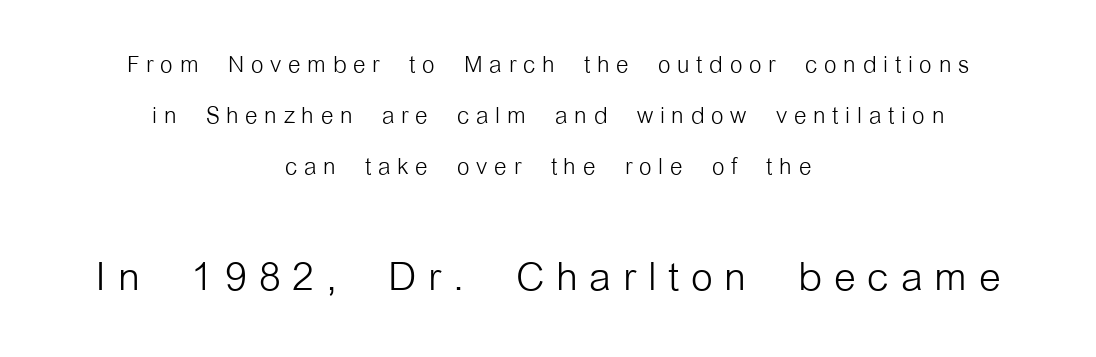
Q: Is the text bold? A: No.
Q: Is the text italic (slanted)? A: No, it is upright.
Q: Is the typeface a serif or a sans-serif typeface? A: Sans-serif.
Q: Is the text underlined? A: No.
Q: How is the paragraph aligned? A: Centered.
Q: Is the spacing between letters normal or unusually wide? A: Unusually wide.
Q: Is the spacing between lines tight, normal or loose? A: Normal.
Q: Which block of text is set in a larger size, the first (top) or the second (bottom)? A: The second (bottom) one.
Q: Width (condensed, normal, or wide)? A: Condensed.
Q: Stroke contrast? A: Low.
Q: x-height? A: Medium.
Q: Monospaced? A: No.
